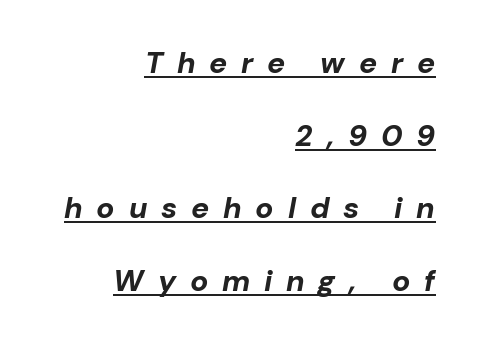
{"italic": "yes", "lean": "right", "slant_degrees": 10, "bold": "yes", "weight": "bold", "width": "normal", "stroke_contrast": "low", "x_height": "medium", "monospaced": "no", "underline": "yes", "align": "right", "line_spacing": "loose", "line_spacing_ratio": 2.42, "letter_spacing": "wide", "letter_spacing_em": 0.46, "glyph_px": 30}
